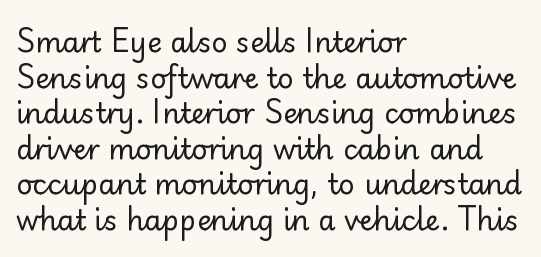
The image shows 28 px regular-weight sans-serif type, upright; set left-aligned, normal line spacing (1.27x), normal letter spacing, not underlined; low stroke contrast and a small x-height.
